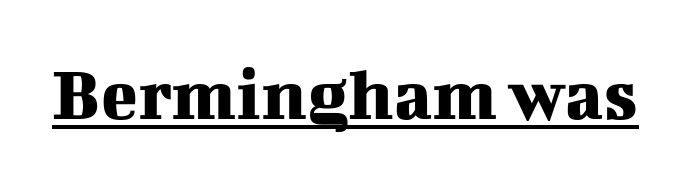
The tracking reads as untouched default to a designer's eye. A typesetter would call this proportional, since set widths differ per character. The specimen reads as upright at a glance. The designer went with a serif here, giving each stem small feet. Decoration check: the copy is underlined.
